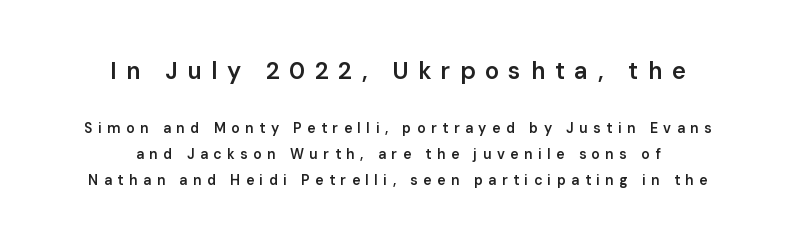
{"italic": "no", "bold": "semi", "underline": "no", "align": "center", "line_spacing_ratio": 1.86, "letter_spacing": "wide", "letter_spacing_em": 0.39, "larger_block": "first", "size_ratio": 1.71, "glyph_px": 24}
